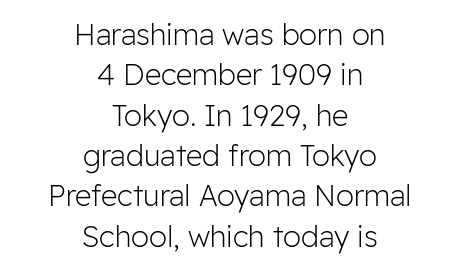
Q: Is the text bold? A: No.
Q: Is the text italic (slanted)? A: No, it is upright.
Q: Is the typeface a serif or a sans-serif typeface? A: Sans-serif.
Q: Is the text underlined? A: No.
Q: How is the paragraph aligned? A: Centered.
Q: Is the spacing between letters normal or unusually wide? A: Normal.
Q: Is the spacing between lines tight, normal or loose? A: Normal.
Q: Width (condensed, normal, or wide)? A: Normal.
Q: Stroke contrast? A: Low.
Q: x-height? A: Medium.
Q: Monospaced? A: No.
